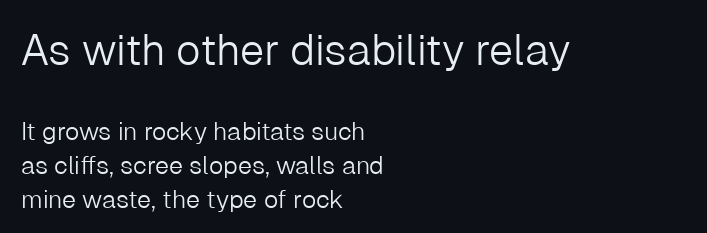
Q: Is the text bold? A: No.
Q: Is the text italic (slanted)? A: No, it is upright.
Q: Is the typeface a serif or a sans-serif typeface? A: Sans-serif.
Q: Is the text underlined? A: No.
Q: How is the paragraph aligned? A: Left-aligned.
Q: Is the spacing between letters normal or unusually wide? A: Normal.
Q: Is the spacing between lines tight, normal or loose? A: Normal.
Q: Which block of text is set in a larger size, the first (top) or the second (bottom)? A: The first (top) one.
Q: Width (condensed, normal, or wide)? A: Normal.
Q: Stroke contrast? A: Low.
Q: x-height? A: Medium.
Q: Monospaced? A: No.
